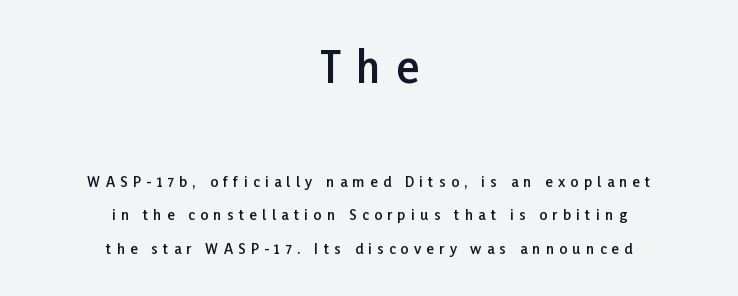
{"serif": "no", "italic": "no", "bold": "semi", "weight": "semibold", "width": "normal", "stroke_contrast": "low", "x_height": "medium", "monospaced": "no", "underline": "no", "align": "center", "line_spacing": "loose", "line_spacing_ratio": 2.39, "letter_spacing": "wide", "letter_spacing_em": 0.38, "larger_block": "first", "size_ratio": 3.0, "glyph_px": 42}
